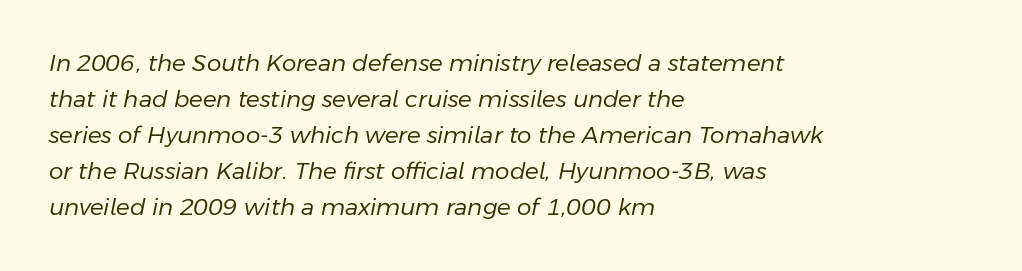
{"italic": "yes", "lean": "right", "slant_degrees": 11, "bold": "no", "underline": "no", "align": "left", "line_spacing": "normal", "line_spacing_ratio": 1.57, "letter_spacing": "normal", "letter_spacing_em": 0.0, "glyph_px": 23}
